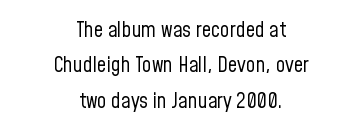
{"italic": "no", "bold": "no", "underline": "no", "align": "center", "line_spacing": "normal", "line_spacing_ratio": 1.68, "letter_spacing": "normal", "letter_spacing_em": 0.0, "glyph_px": 21}
